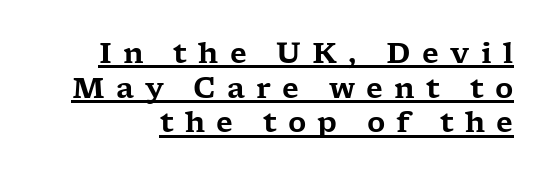
Q: Is the text italic (slanted)? A: No, it is upright.
Q: Is the typeface a serif or a sans-serif typeface? A: Serif.
Q: Is the text underlined? A: Yes.
Q: Is the spacing between letters normal or unusually wide? A: Unusually wide.
Q: Width (condensed, normal, or wide)? A: Wide.
Q: Stroke contrast? A: Low.
Q: x-height? A: Medium.
Q: Monospaced? A: No.
